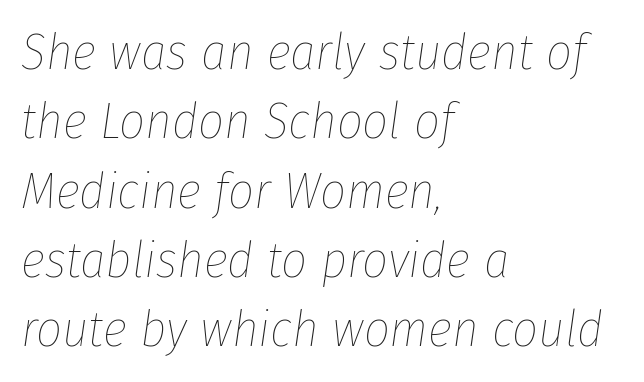
Q: Is the text bold? A: No.
Q: Is the text italic (slanted)? A: Yes, it leans right by about 8 degrees.
Q: Is the text underlined? A: No.
Q: How is the paragraph aligned? A: Left-aligned.
Q: Is the spacing between letters normal or unusually wide? A: Normal.
Q: Is the spacing between lines tight, normal or loose? A: Normal.
Q: Width (condensed, normal, or wide)? A: Condensed.
Q: Stroke contrast? A: Low.
Q: x-height? A: Medium.
Q: Monospaced? A: No.
